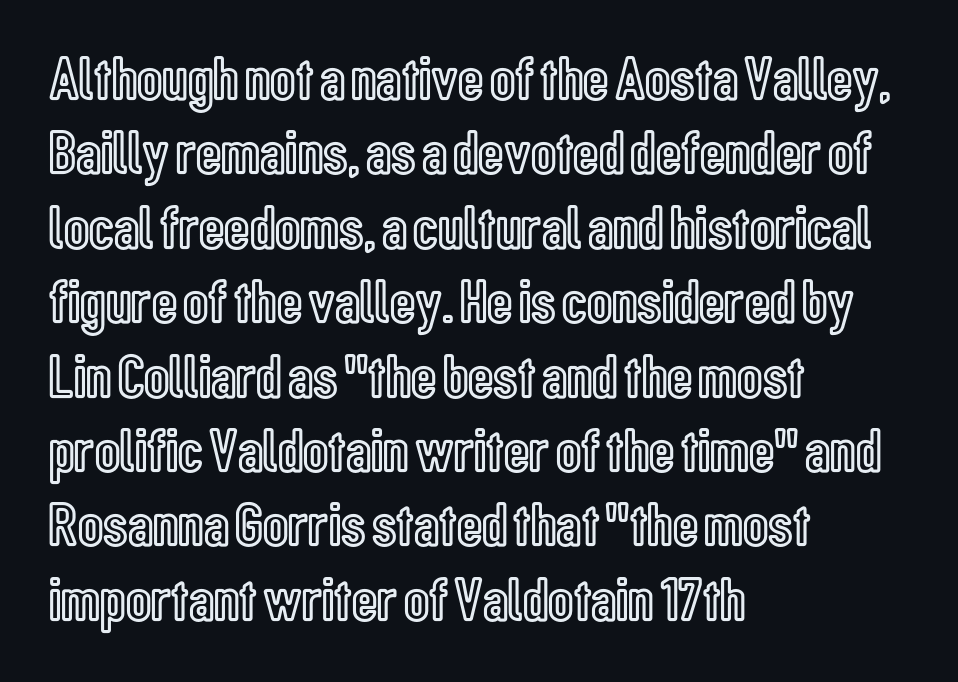
In terms of posture, this sample is upright. Left-aligned paragraph, ragged on the right. Default kerning and tracking; the words read as compact shapes. Each letter keeps its own natural width here, so spacing adapts to shape. Underlining? Definitely not there.
